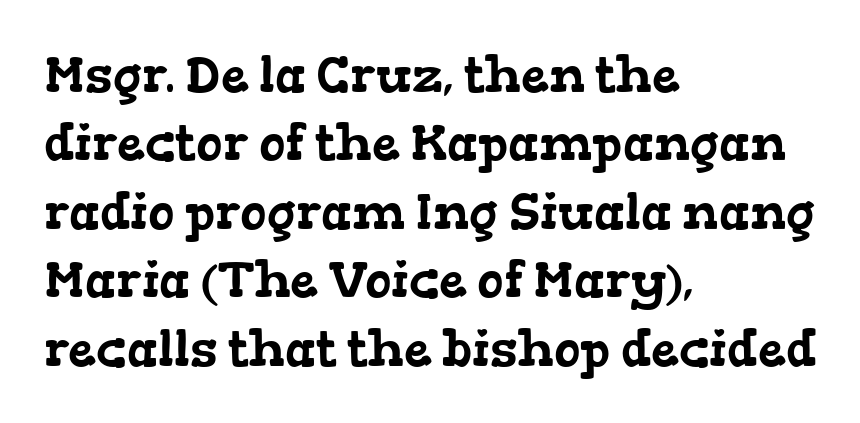
In CSS terms this would be text-align: left. The block of text has a typical density, with ordinary space between rows. Clear beneath every line of the passage. Think of a printed novel: that variable character pitch is what you see here. The rendering shows small feet on the letterforms — a serif design. Tracking value appears to be zero — textbook default spacing.
